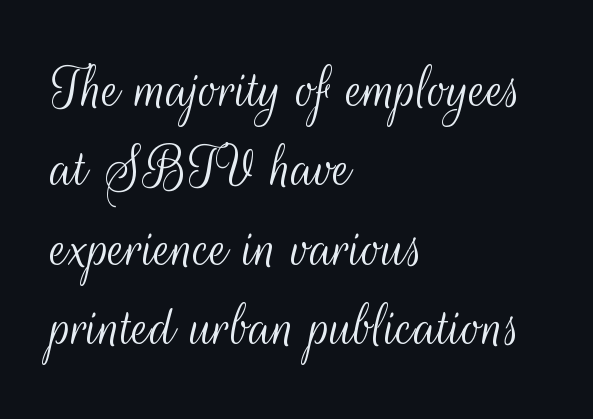
The image shows 64 px light, condensed sans-serif type; set left-aligned, line spacing 1.24x, normal letter spacing, not underlined; medium stroke contrast and a small x-height.
